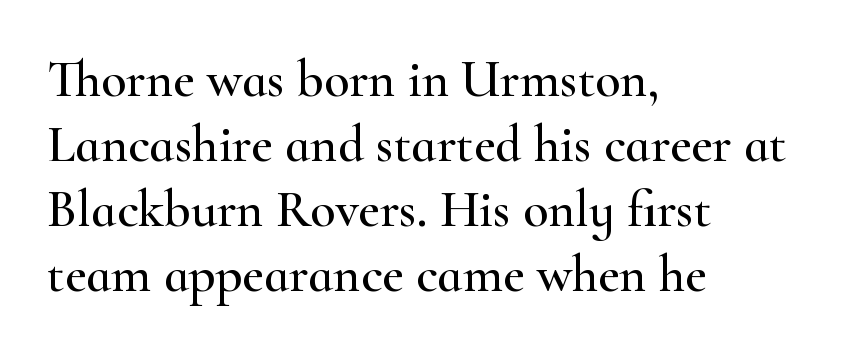
The image shows 52 px wide serif type, upright; set left-aligned, normal line spacing (1.25x), normal letter spacing, not underlined; high stroke contrast and a small x-height.
